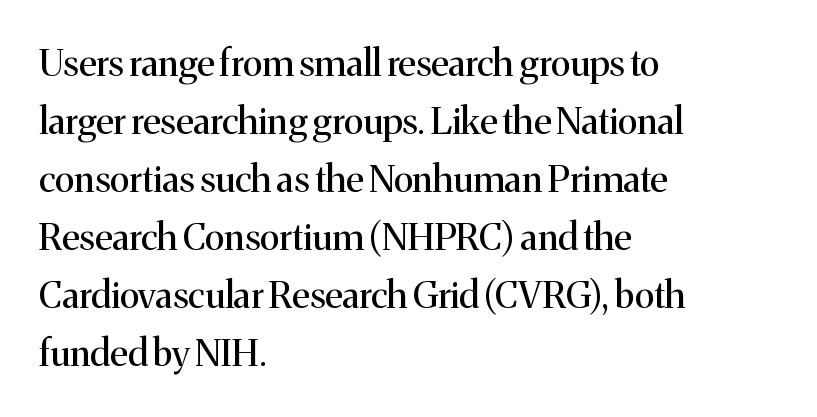
Vertical spacing — default. Note the varied advance widths — an 'i' is clearly narrower than an 'm'. The strokes are not fattened; the text isn't bold. Underline: absent.
